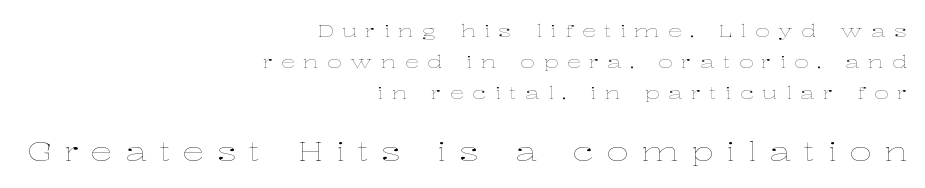
{"italic": "no", "bold": "no", "underline": "no", "align": "right", "line_spacing_ratio": 1.71, "letter_spacing": "wide", "letter_spacing_em": 0.47, "larger_block": "second", "size_ratio": 1.5, "glyph_px": 27}
